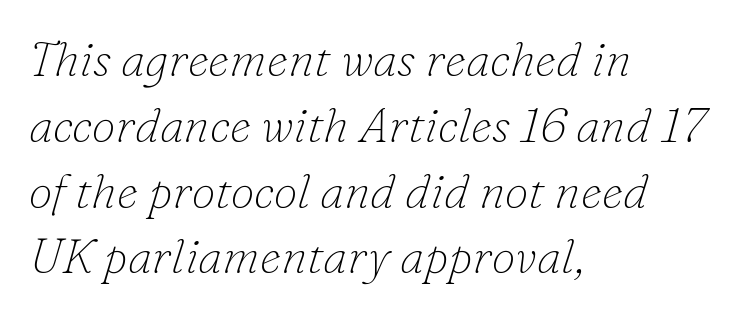
Weight: regular or lighter. A typesetter would label this face a serif. Short and long lines alike share a common starting point at left. Each new line begins a customary step beneath the previous one.
